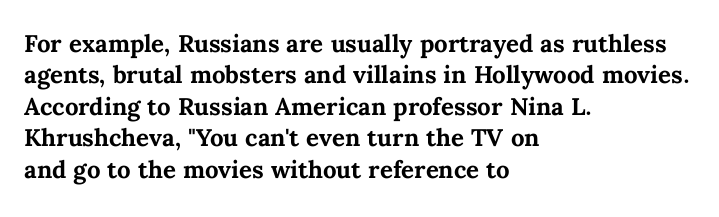
Q: Is the text bold? A: Yes.
Q: Is the text italic (slanted)? A: No, it is upright.
Q: Is the text underlined? A: No.
Q: How is the paragraph aligned? A: Left-aligned.
Q: Is the spacing between letters normal or unusually wide? A: Normal.
Q: Is the spacing between lines tight, normal or loose? A: Normal.
